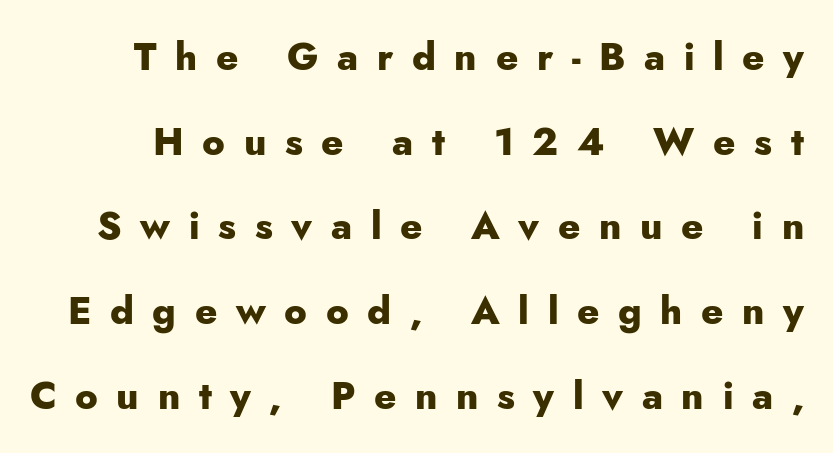
Observe the wide spacing: letters keep a clear distance from each other. Heavy-handed strokes throughout: this text is bold. This block would shrink considerably if given ordinary leading; it's expanded now. Examine the stroke ends and you'll find no serifs.
